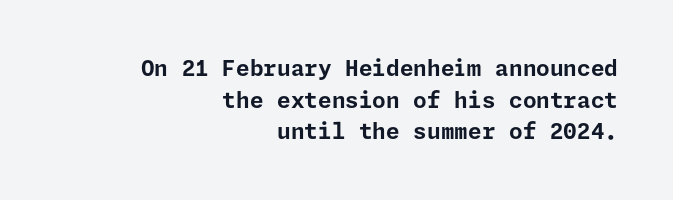
Words appear dense and cohesive because spacing is normal. Does the lettering tilt? It doesn't — this is upright. You'd pick this weight for a headline — it's a proper bold. Beneath every word, the page is bare. Vertically, the passage feels balanced, rows spaced as you'd expect.
